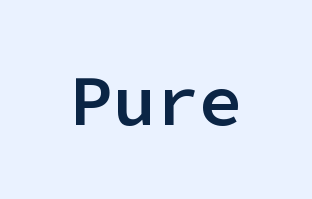
{"serif": "no", "italic": "no", "bold": "semi", "weight": "semibold", "width": "normal", "stroke_contrast": "low", "x_height": "medium", "monospaced": "yes", "underline": "no", "letter_spacing": "normal", "letter_spacing_em": 0.0, "glyph_px": 72}
